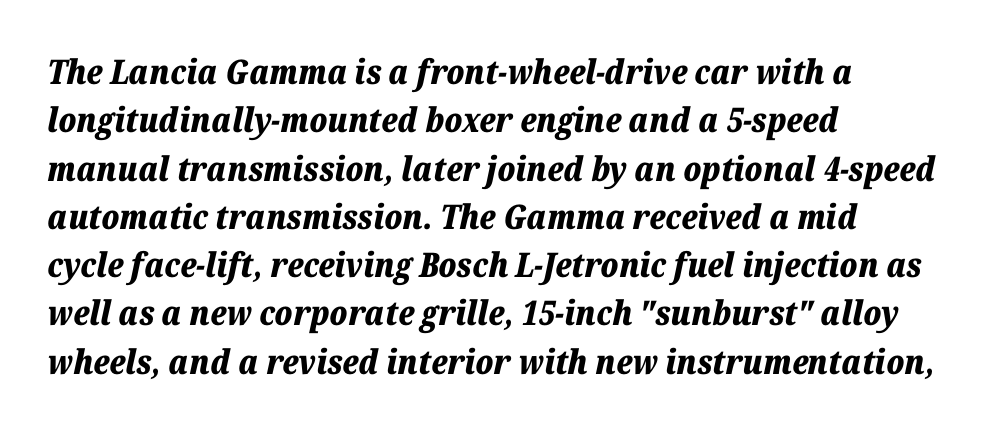
Plain, unruled lines of type. One glance says typical: line gaps are just what's usual. This sample has the flowing, uneven cadence of proportional lettering. These lines stack with their left ends in a neat column. Typographic density is high because the face is bold. Posture: slanted.
